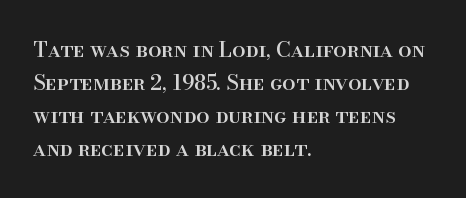
The image shows 21 px text type, upright; set left-aligned, normal line spacing (1.57x), normal letter spacing, not underlined.
